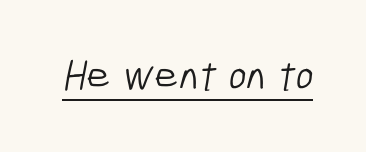
The image shows 43 px light, condensed sans-serif type; set normal letter spacing, underlined; low stroke contrast and a medium x-height.
